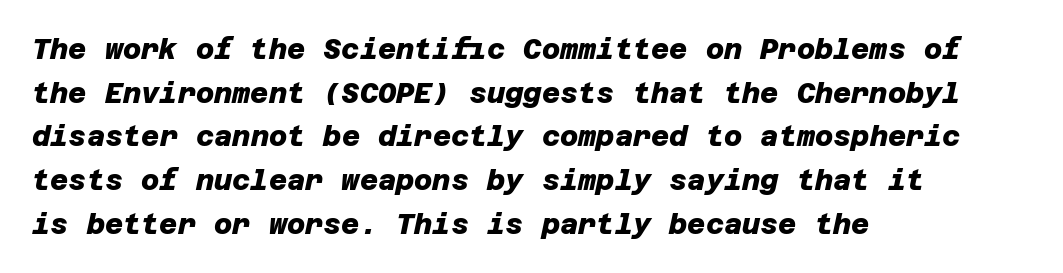
Look at the bottom of the vertical strokes: they stop flat, with no serifs. Decoration check: the copy has no underline. Honestly, the letter spacing is just normal — you wouldn't notice it. The characters look thick and weighty, a clear bold. The paragraph shown leans on its left margin.
